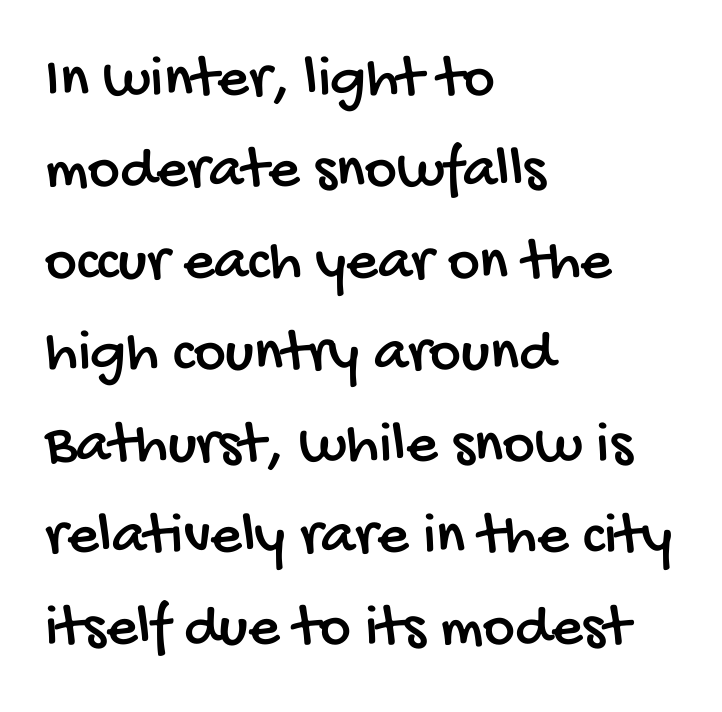
Are there feet on the stems? There aren't — it's a sans. The tracking reads as untouched default to a designer's eye. Leftover space on each line is placed entirely after the last word. Spacing verdict: proportional, widths tailored to each character. Unmarked baselines from the first word to the last.
